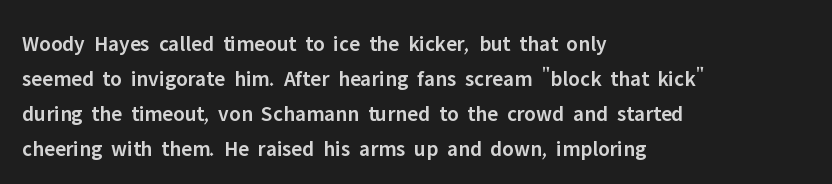
Q: Is the text bold? A: Semi-bold.
Q: Is the text italic (slanted)? A: No, it is upright.
Q: Is the text underlined? A: No.
Q: How is the paragraph aligned? A: Left-aligned.
Q: Is the spacing between letters normal or unusually wide? A: Normal.
Q: Is the spacing between lines tight, normal or loose? A: Normal.
